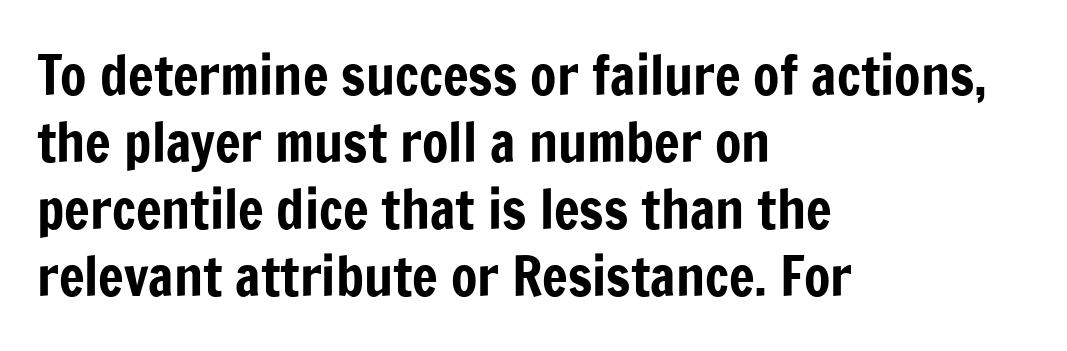
The image shows 54 px condensed sans-serif type, upright; set left-aligned, line spacing 1.24x, normal letter spacing, not underlined; low stroke contrast and a medium x-height.
